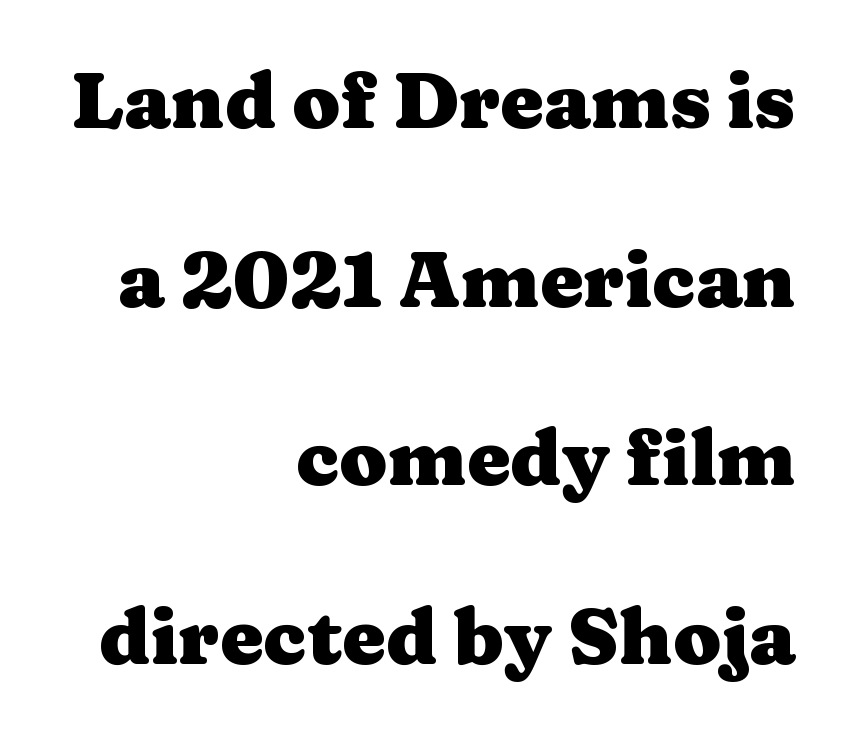
The image shows 78 px heavy, wide serif type, upright; set right-aligned, loose line spacing (2.29x), normal letter spacing, not underlined; medium stroke contrast and a medium x-height.
